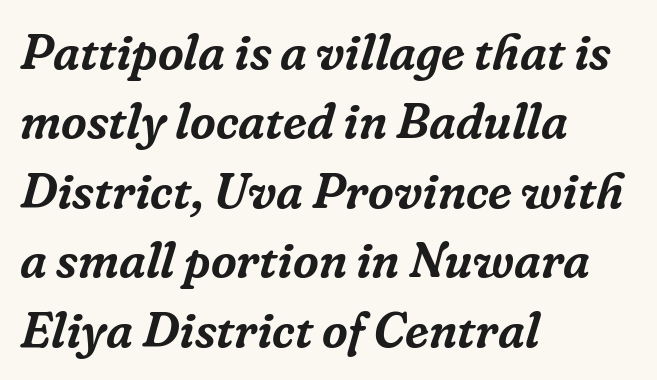
Q: Is the text italic (slanted)? A: Yes, it leans right by about 16 degrees.
Q: Is the typeface a serif or a sans-serif typeface? A: Serif.
Q: Is the text underlined? A: No.
Q: How is the paragraph aligned? A: Left-aligned.
Q: Is the spacing between letters normal or unusually wide? A: Normal.
Q: Is the spacing between lines tight, normal or loose? A: Normal.
Q: Width (condensed, normal, or wide)? A: Normal.
Q: Stroke contrast? A: Low.
Q: x-height? A: Medium.
Q: Monospaced? A: No.
